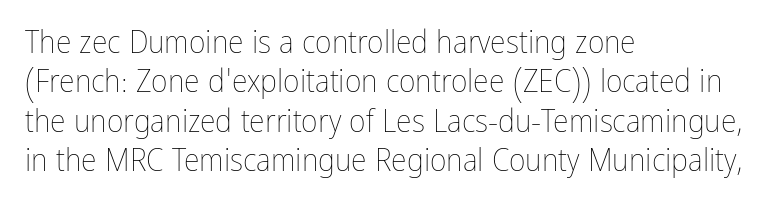
Q: Is the text bold? A: No.
Q: Is the text italic (slanted)? A: No, it is upright.
Q: Is the text underlined? A: No.
Q: How is the paragraph aligned? A: Left-aligned.
Q: Is the spacing between letters normal or unusually wide? A: Normal.
Q: Width (condensed, normal, or wide)? A: Condensed.
Q: Stroke contrast? A: Low.
Q: x-height? A: Medium.
Q: Monospaced? A: No.
